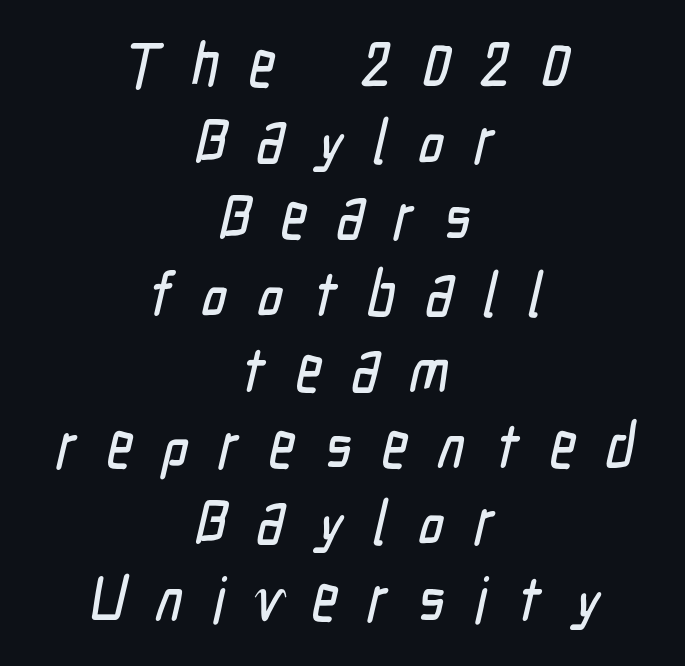
{"serif": "no", "width": "condensed", "stroke_contrast": "low", "x_height": "medium", "monospaced": "no", "underline": "no", "align": "center", "line_spacing_ratio": 1.21, "letter_spacing": "wide", "letter_spacing_em": 0.48, "glyph_px": 63}
